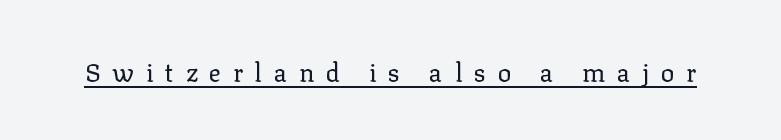
{"italic": "no", "bold": "no", "underline": "yes", "letter_spacing": "wide", "letter_spacing_em": 0.47, "glyph_px": 25}
